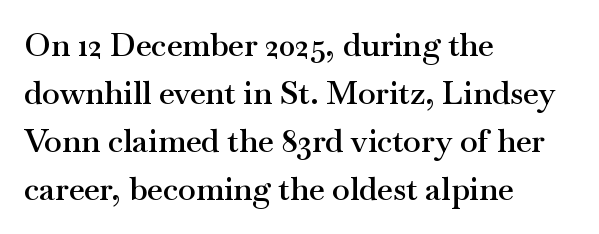
Serifs: yes, visible at the terminals of the letterforms. Lines of text with bare space underneath. The glyphs have the mass of a demibold cut, below bold. The lines sit at an ordinary, default distance from one another. These lines stack with their left ends in a neat column. The face used here is rendered with its standard letterfit.
